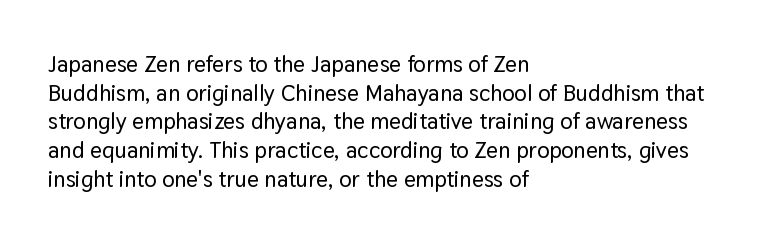
The image shows 23 px text type, upright; set left-aligned, normal line spacing (1.25x), normal letter spacing, not underlined.
